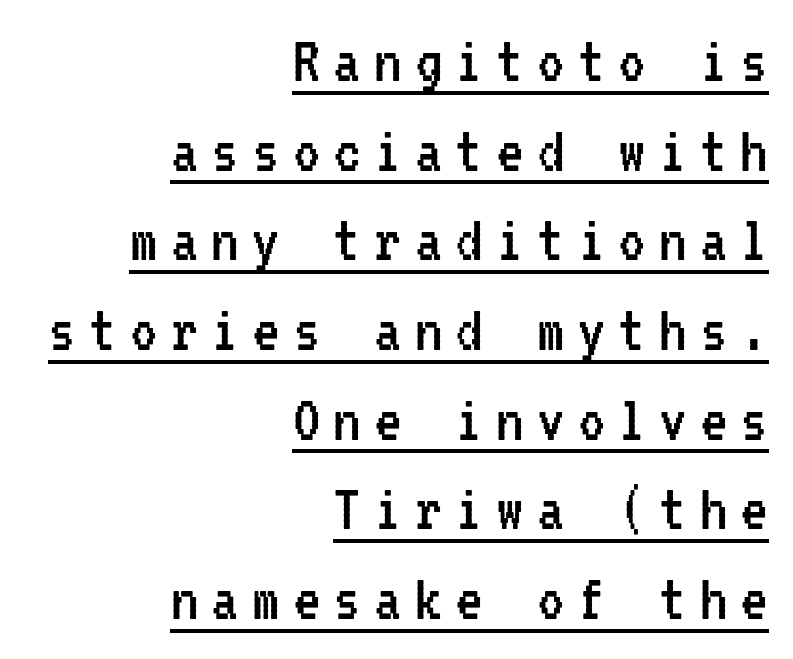
The specimen reads as upright at a glance. All the whitespace from short lines collects on the left. Note the uniform advance width — an 'i' takes as much space as an 'm'. The letterforms sit at book weight or below.
